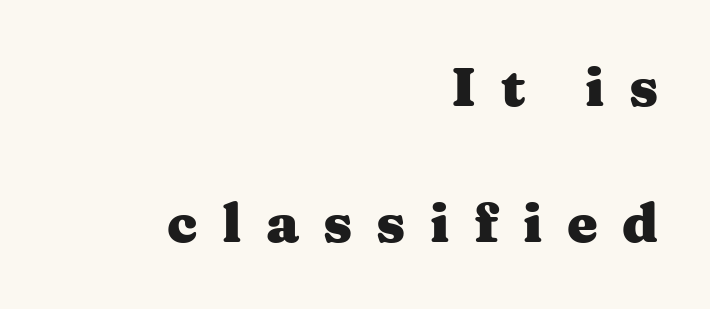
Q: Is the text bold? A: Yes.
Q: Is the text italic (slanted)? A: No, it is upright.
Q: Is the typeface a serif or a sans-serif typeface? A: Serif.
Q: Is the text underlined? A: No.
Q: How is the paragraph aligned? A: Right-aligned.
Q: Is the spacing between letters normal or unusually wide? A: Unusually wide.
Q: Is the spacing between lines tight, normal or loose? A: Loose.
Q: Width (condensed, normal, or wide)? A: Wide.
Q: Stroke contrast? A: Medium.
Q: x-height? A: Medium.
Q: Monospaced? A: No.
